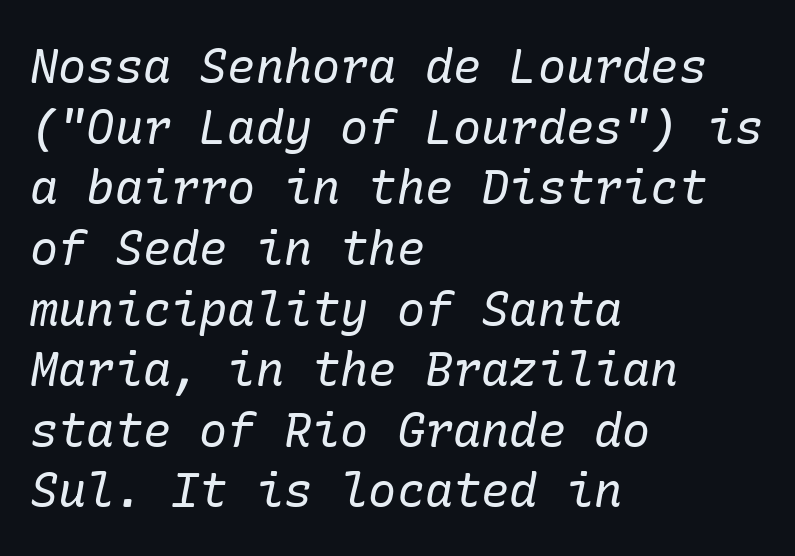
Every row of glyphs begins at an identical x-position on the left. Observe the ordinary spacing: letters are neighbours, not strangers. Yep, that's italic — everything's leaning. The typeface has the unassuming heft of standard copy or less.
